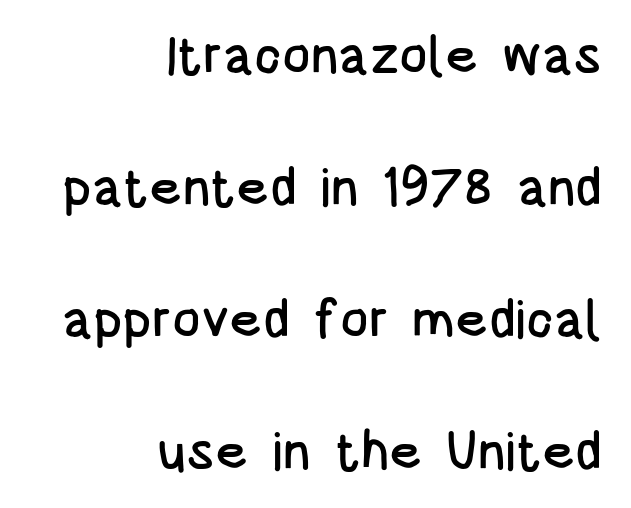
The image shows 53 px condensed sans-serif type, upright; set right-aligned, loose line spacing (2.49x), normal letter spacing, not underlined; low stroke contrast and a large x-height.
